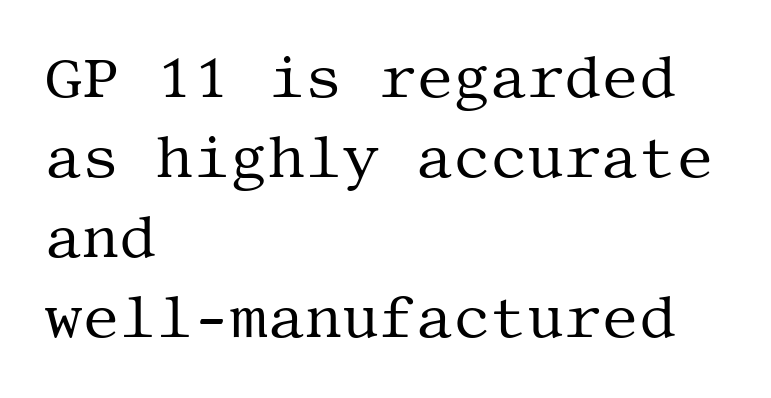
{"serif": "yes", "italic": "no", "bold": "no", "weight": "regular", "width": "normal", "stroke_contrast": "medium", "x_height": "large", "underline": "no", "align": "left", "line_spacing": "normal", "line_spacing_ratio": 1.38, "letter_spacing": "normal", "letter_spacing_em": 0.0, "glyph_px": 58}
